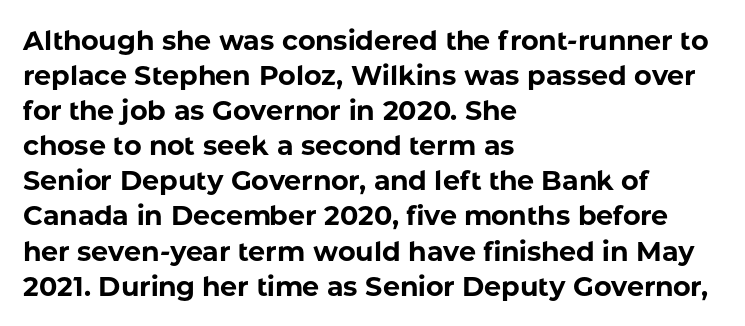
Q: Is the text bold? A: Yes.
Q: Is the text italic (slanted)? A: No, it is upright.
Q: Is the text underlined? A: No.
Q: How is the paragraph aligned? A: Left-aligned.
Q: Is the spacing between letters normal or unusually wide? A: Normal.
Q: Is the spacing between lines tight, normal or loose? A: Normal.
